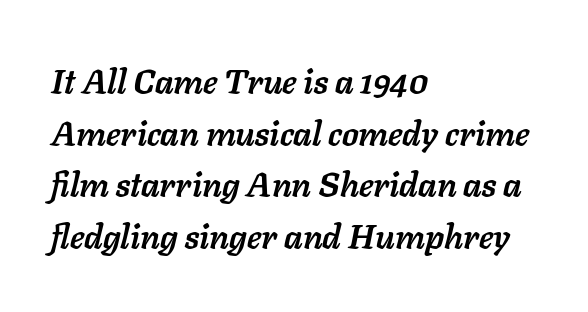
{"italic": "yes", "lean": "right", "slant_degrees": 11, "bold": "yes", "weight": "semibold", "width": "normal", "stroke_contrast": "low", "x_height": "medium", "monospaced": "no", "underline": "no", "align": "left", "line_spacing": "normal", "line_spacing_ratio": 1.52, "letter_spacing": "normal", "letter_spacing_em": 0.0, "glyph_px": 34}
